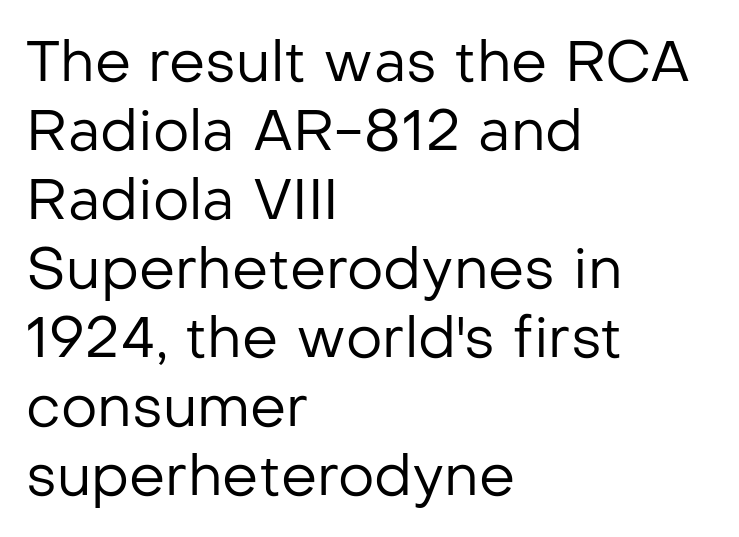
{"serif": "no", "italic": "no", "bold": "no", "weight": "regular", "width": "normal", "stroke_contrast": "low", "x_height": "medium", "monospaced": "no", "underline": "no", "align": "left", "line_spacing_ratio": 1.21, "letter_spacing": "normal", "letter_spacing_em": 0.0, "glyph_px": 57}
